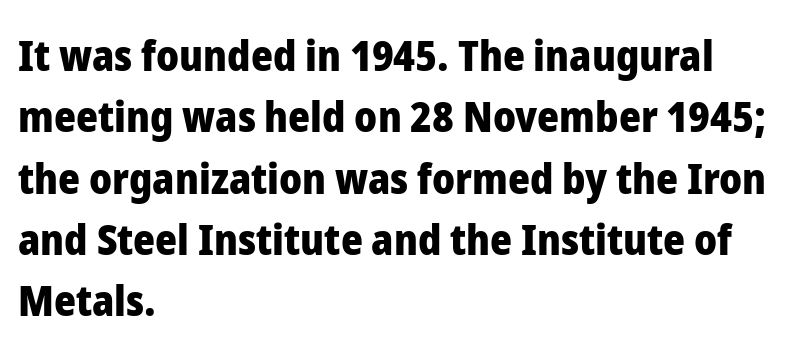
The passage shown is not underscored anywhere. The letters stand straight up with perfectly vertical stems. The block of text has a typical density, with ordinary space between rows. The face used here has the dense, thick strokes of a bold.
